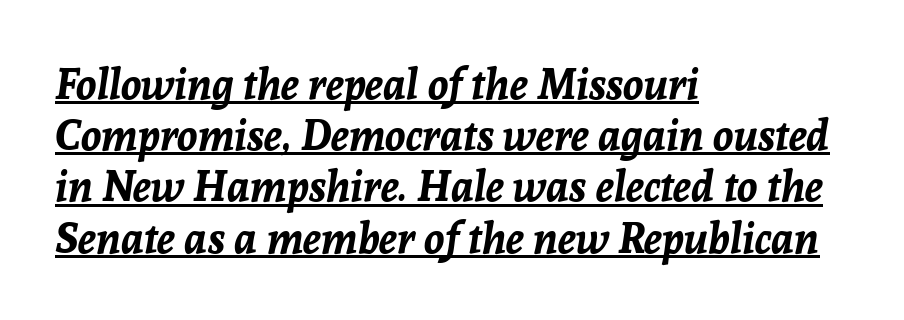
{"italic": "yes", "lean": "right", "slant_degrees": 8, "bold": "yes", "weight": "bold", "width": "normal", "stroke_contrast": "low", "x_height": "medium", "monospaced": "no", "underline": "yes", "align": "left", "line_spacing_ratio": 1.22, "letter_spacing": "normal", "letter_spacing_em": 0.0, "glyph_px": 42}
